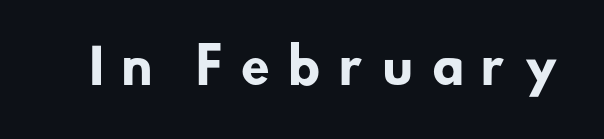
{"serif": "no", "bold": "yes", "weight": "heavy", "width": "normal", "stroke_contrast": "low", "x_height": "small", "monospaced": "no", "underline": "no", "letter_spacing": "wide", "letter_spacing_em": 0.36, "glyph_px": 48}
